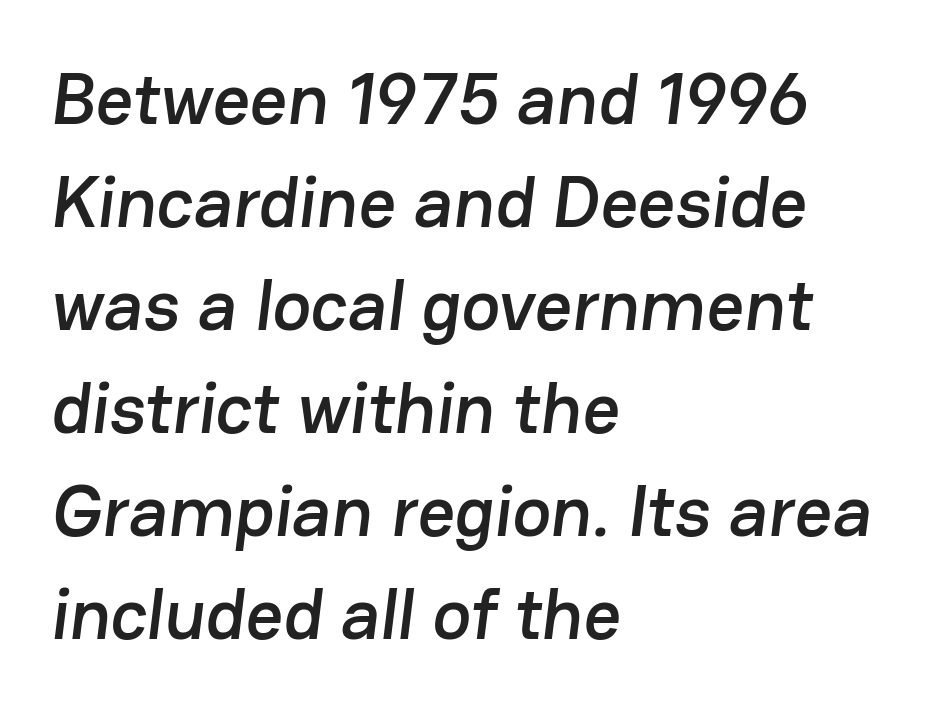
{"serif": "no", "width": "normal", "stroke_contrast": "low", "x_height": "medium", "monospaced": "no", "underline": "no", "align": "left", "line_spacing": "normal", "line_spacing_ratio": 1.41, "letter_spacing": "normal", "letter_spacing_em": 0.0, "glyph_px": 73}
